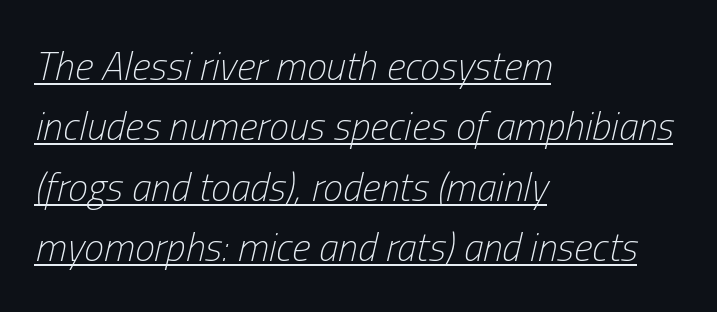
The image shows 40 px light, condensed type, italic (leaning right); set left-aligned, normal line spacing (1.51x), normal letter spacing, underlined; low stroke contrast and a medium x-height.
